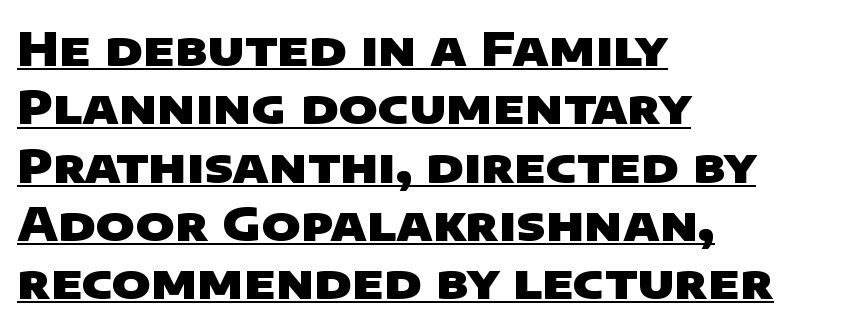
The image shows 47 px heavy, wide sans-serif type; set left-aligned, line spacing 1.24x, normal letter spacing, underlined; low stroke contrast and a large x-height.
